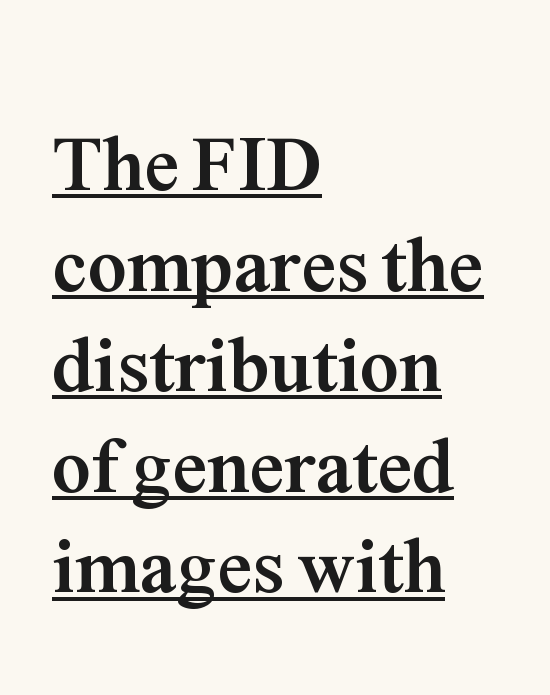
Q: Is the text bold? A: Yes.
Q: Is the text italic (slanted)? A: No, it is upright.
Q: Is the typeface a serif or a sans-serif typeface? A: Serif.
Q: Is the text underlined? A: Yes.
Q: How is the paragraph aligned? A: Left-aligned.
Q: Is the spacing between letters normal or unusually wide? A: Normal.
Q: Is the spacing between lines tight, normal or loose? A: Normal.
Q: Width (condensed, normal, or wide)? A: Normal.
Q: Stroke contrast? A: Medium.
Q: x-height? A: Medium.
Q: Monospaced? A: No.
